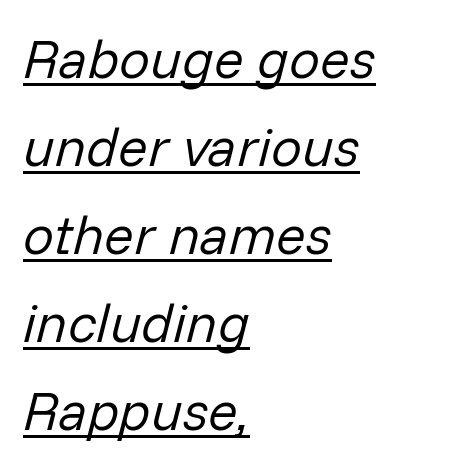
{"italic": "yes", "lean": "right", "slant_degrees": 14, "bold": "no", "weight": "regular", "width": "normal", "stroke_contrast": "low", "x_height": "medium", "monospaced": "no", "underline": "yes", "align": "left", "line_spacing": "normal", "line_spacing_ratio": 1.6, "letter_spacing": "normal", "letter_spacing_em": 0.0, "glyph_px": 55}
